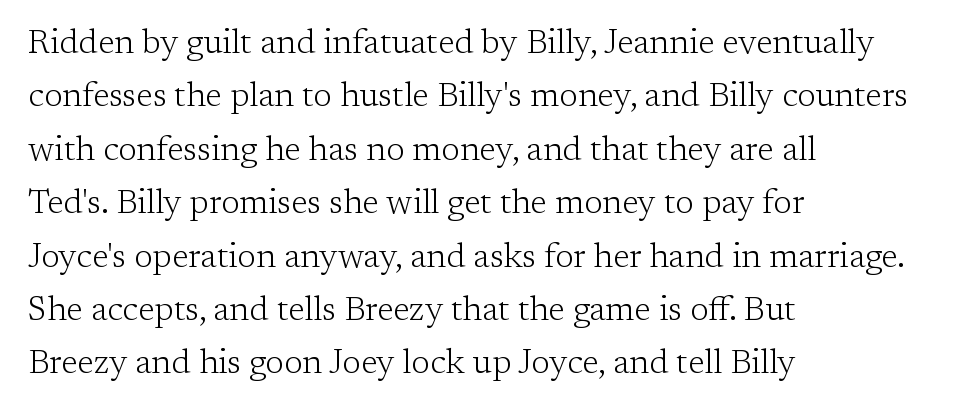
Q: Is the text bold? A: No.
Q: Is the text italic (slanted)? A: No, it is upright.
Q: Is the typeface a serif or a sans-serif typeface? A: Serif.
Q: Is the text underlined? A: No.
Q: How is the paragraph aligned? A: Left-aligned.
Q: Is the spacing between letters normal or unusually wide? A: Normal.
Q: Is the spacing between lines tight, normal or loose? A: Normal.
Q: Width (condensed, normal, or wide)? A: Normal.
Q: Stroke contrast? A: Low.
Q: x-height? A: Medium.
Q: Monospaced? A: No.
